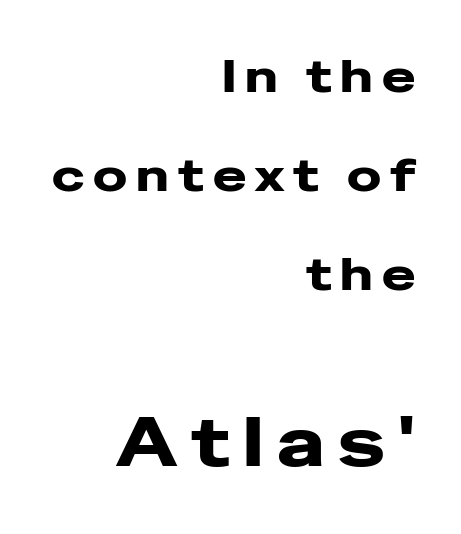
Q: Is the text italic (slanted)? A: No, it is upright.
Q: Is the typeface a serif or a sans-serif typeface? A: Sans-serif.
Q: Is the text underlined? A: No.
Q: How is the paragraph aligned? A: Right-aligned.
Q: Is the spacing between letters normal or unusually wide? A: Unusually wide.
Q: Is the spacing between lines tight, normal or loose? A: Loose.
Q: Which block of text is set in a larger size, the first (top) or the second (bottom)? A: The second (bottom) one.
Q: Width (condensed, normal, or wide)? A: Wide.
Q: Stroke contrast? A: Low.
Q: x-height? A: Medium.
Q: Monospaced? A: No.
